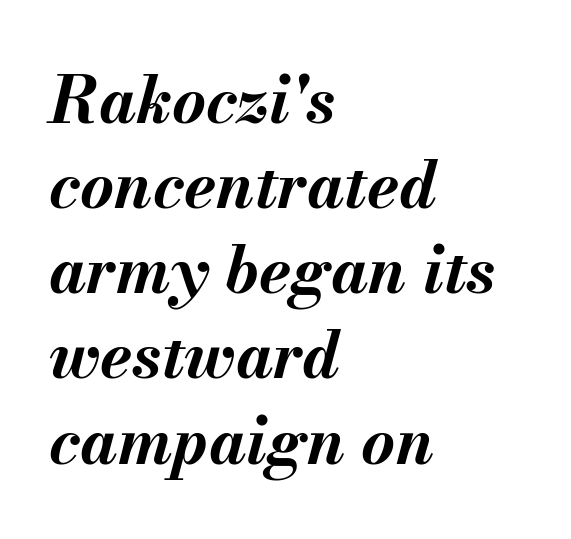
Q: Is the text bold? A: Yes.
Q: Is the text italic (slanted)? A: Yes, it leans right by about 13 degrees.
Q: Is the text underlined? A: No.
Q: How is the paragraph aligned? A: Left-aligned.
Q: Is the spacing between letters normal or unusually wide? A: Normal.
Q: Is the spacing between lines tight, normal or loose? A: Normal.
Q: Width (condensed, normal, or wide)? A: Normal.
Q: Stroke contrast? A: Medium.
Q: x-height? A: Small.
Q: Monospaced? A: No.
